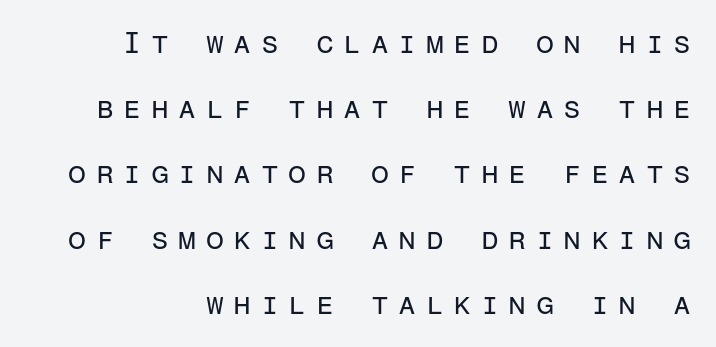
Q: Is the text bold? A: No.
Q: Is the text italic (slanted)? A: No, it is upright.
Q: Is the typeface a serif or a sans-serif typeface? A: Sans-serif.
Q: Is the text underlined? A: No.
Q: Is the spacing between letters normal or unusually wide? A: Unusually wide.
Q: Is the spacing between lines tight, normal or loose? A: Loose.
Q: Width (condensed, normal, or wide)? A: Normal.
Q: Stroke contrast? A: Low.
Q: x-height? A: Medium.
Q: Monospaced? A: Yes.
